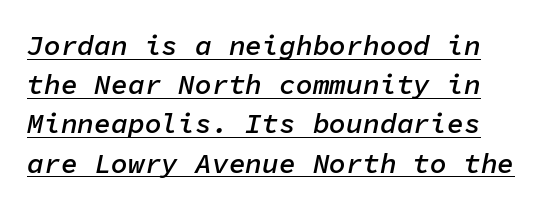
The image shows 28 px semibold type, italic (leaning right), monospaced; set normal line spacing (1.4x), normal letter spacing, underlined; low stroke contrast and a medium x-height.
